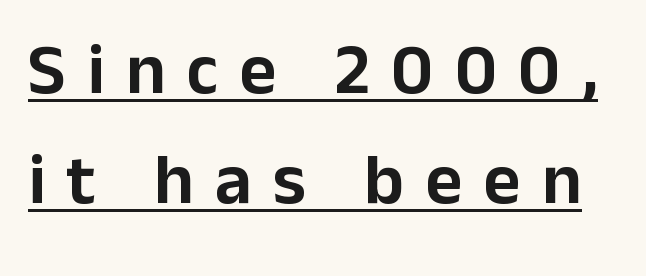
Q: Is the text italic (slanted)? A: No, it is upright.
Q: Is the typeface a serif or a sans-serif typeface? A: Sans-serif.
Q: Is the text underlined? A: Yes.
Q: Is the spacing between letters normal or unusually wide? A: Unusually wide.
Q: Is the spacing between lines tight, normal or loose? A: Normal.
Q: Width (condensed, normal, or wide)? A: Normal.
Q: Stroke contrast? A: Low.
Q: x-height? A: Medium.
Q: Monospaced? A: No.
